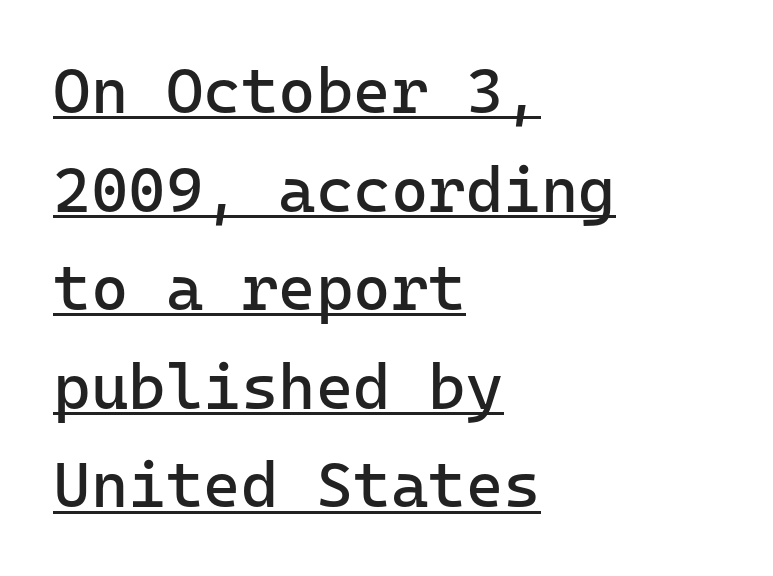
{"serif": "no", "italic": "no", "bold": "no", "weight": "regular", "width": "normal", "stroke_contrast": "low", "x_height": "medium", "monospaced": "yes", "underline": "yes", "align": "left", "line_spacing": "normal", "line_spacing_ratio": 1.54, "letter_spacing": "normal", "letter_spacing_em": 0.0, "glyph_px": 64}
